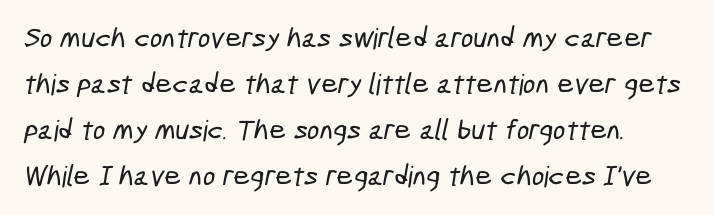
This rendering leaves character spacing at its baseline value. Layout note: lines flush left. Reading down the column, the eye jumps a familiar distance to each next line. Nobody drew a line under any word here. This sample has the flowing, uneven cadence of proportional lettering.
